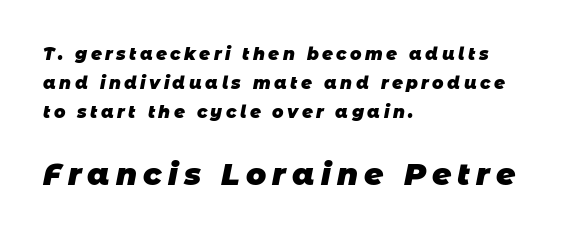
Q: Is the text bold? A: Yes.
Q: Is the typeface a serif or a sans-serif typeface? A: Sans-serif.
Q: Is the text underlined? A: No.
Q: How is the paragraph aligned? A: Left-aligned.
Q: Is the spacing between letters normal or unusually wide? A: Unusually wide.
Q: Which block of text is set in a larger size, the first (top) or the second (bottom)? A: The second (bottom) one.
Q: Width (condensed, normal, or wide)? A: Normal.
Q: Stroke contrast? A: Low.
Q: x-height? A: Large.
Q: Monospaced? A: No.
